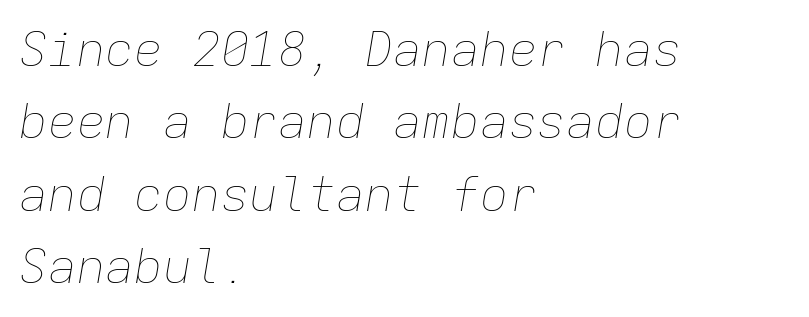
{"italic": "yes", "lean": "right", "slant_degrees": 9, "bold": "no", "weight": "thin", "width": "normal", "stroke_contrast": "low", "x_height": "medium", "monospaced": "yes", "underline": "no", "align": "left", "line_spacing": "normal", "line_spacing_ratio": 1.51, "letter_spacing": "normal", "letter_spacing_em": 0.0, "glyph_px": 48}
